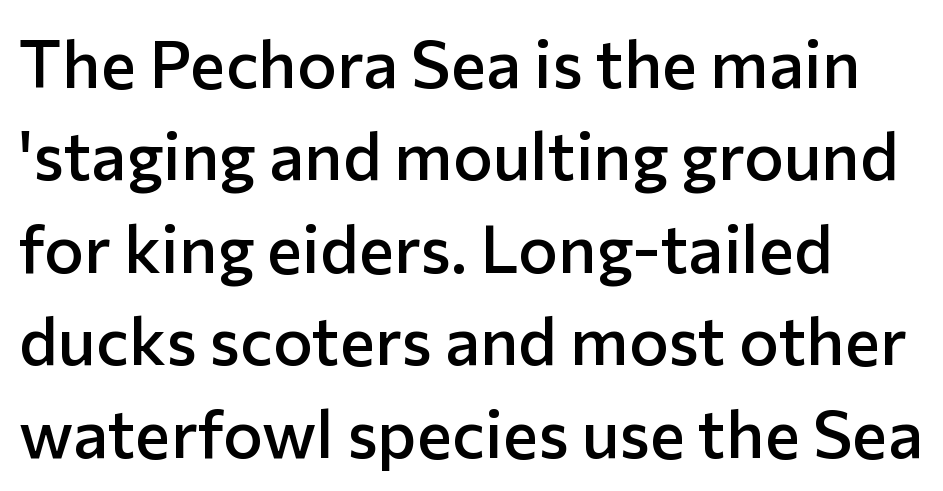
Check where the strokes stop: nothing finishes them off — pure sans. The letters stand straight up with perfectly vertical stems. The sample has been set in demibold, a notch under bold. Note the varied advance widths — an 'i' is clearly narrower than an 'm'. Unmarked baselines from the first word to the last. Whoever set this chose a conventional vertical rhythm.
